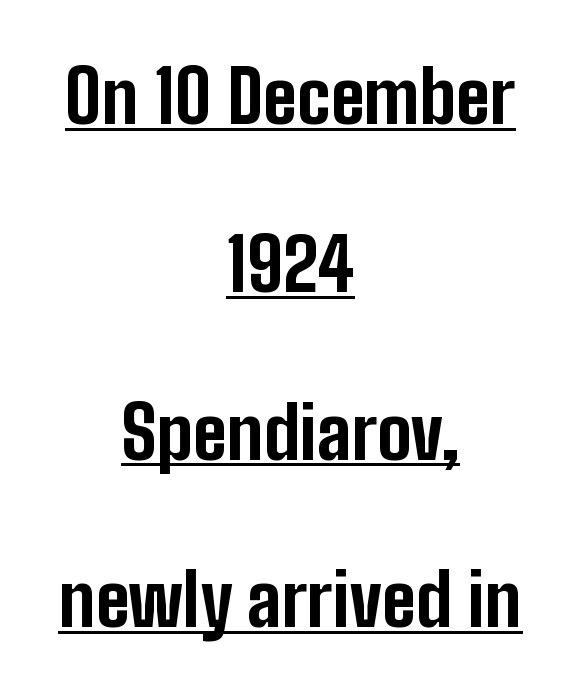
{"serif": "no", "italic": "no", "bold": "yes", "weight": "bold", "width": "condensed", "stroke_contrast": "low", "x_height": "medium", "monospaced": "no", "underline": "yes", "align": "center", "line_spacing": "loose", "line_spacing_ratio": 2.33, "letter_spacing": "normal", "letter_spacing_em": 0.0, "glyph_px": 72}
